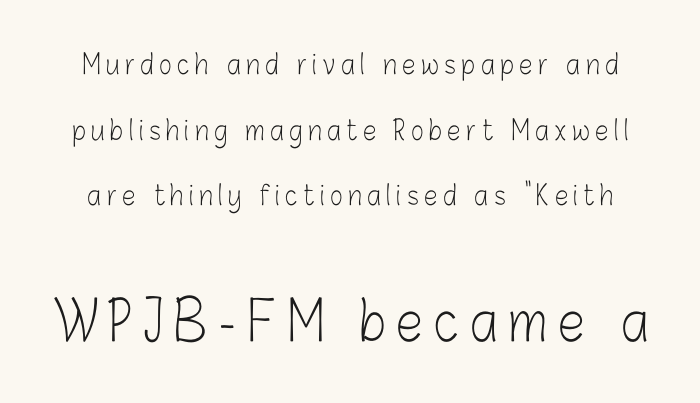
The passage shown is not underscored anywhere. A sans-serif font was chosen for this passage. Tracking here is generous; glyphs stand well apart from one another. The lettering holds an erect, upright posture throughout.
